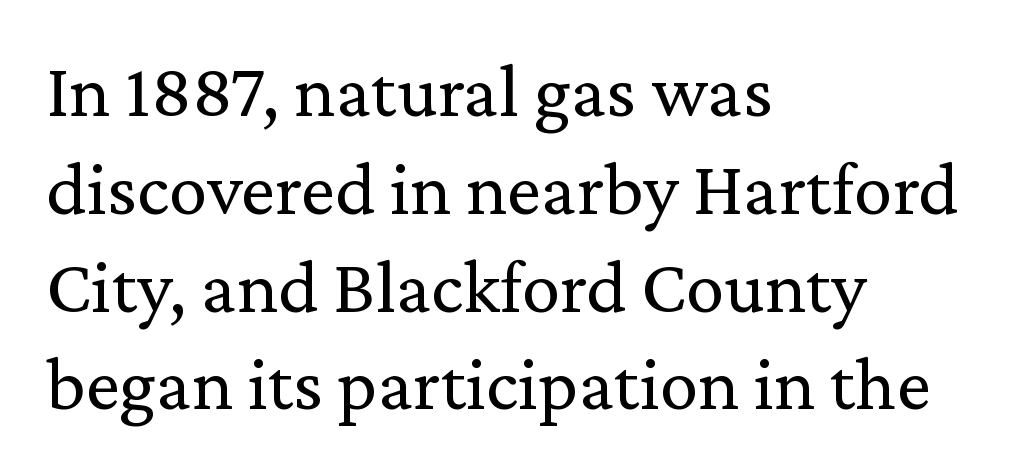
{"serif": "yes", "italic": "no", "bold": "no", "weight": "regular", "width": "normal", "stroke_contrast": "medium", "x_height": "medium", "monospaced": "no", "underline": "no", "align": "left", "line_spacing": "normal", "line_spacing_ratio": 1.27, "letter_spacing": "normal", "letter_spacing_em": 0.0, "glyph_px": 77}
